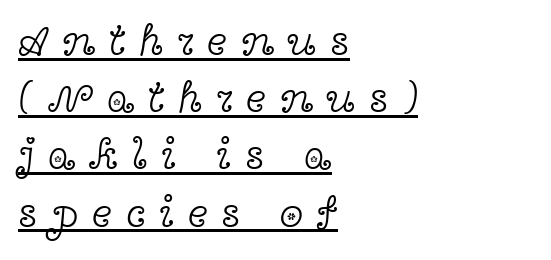
{"serif": "yes", "italic": "no", "bold": "no", "weight": "light", "width": "wide", "x_height": "medium", "monospaced": "no", "underline": "yes", "align": "left", "line_spacing": "normal", "line_spacing_ratio": 1.33, "letter_spacing": "wide", "letter_spacing_em": 0.31, "glyph_px": 43}
